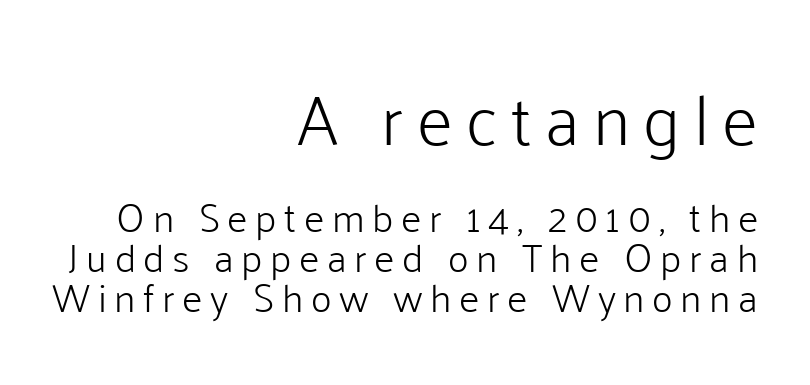
{"serif": "no", "italic": "no", "bold": "no", "weight": "light", "width": "normal", "stroke_contrast": "low", "x_height": "medium", "monospaced": "no", "underline": "no", "align": "right", "line_spacing": "tight", "line_spacing_ratio": 1.01, "larger_block": "first", "size_ratio": 1.75, "glyph_px": 70}
